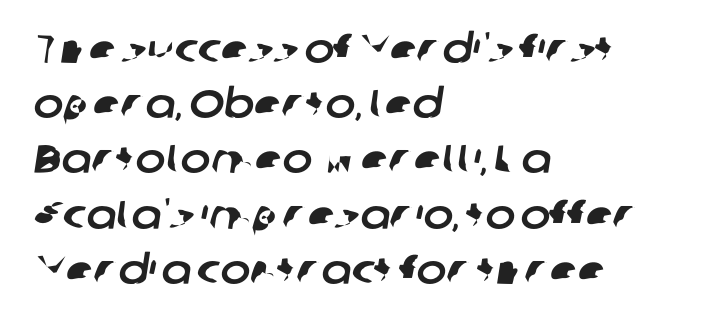
The image shows 40 px sans-serif type; set left-aligned, normal line spacing (1.38x), normal letter spacing, not underlined; low stroke contrast and a medium x-height.
